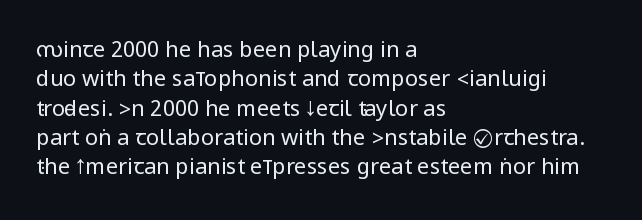
{"italic": "no", "bold": "no", "underline": "no", "align": "left", "line_spacing": "normal", "line_spacing_ratio": 1.33, "letter_spacing": "normal", "letter_spacing_em": 0.0, "glyph_px": 22}
